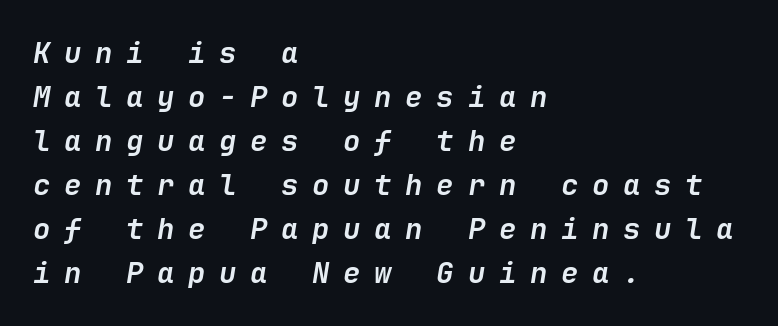
{"italic": "yes", "lean": "right", "slant_degrees": 9, "bold": "yes", "weight": "semibold", "width": "normal", "stroke_contrast": "low", "x_height": "medium", "underline": "no", "align": "left", "line_spacing": "normal", "line_spacing_ratio": 1.52, "letter_spacing": "wide", "letter_spacing_em": 0.47, "glyph_px": 29}
